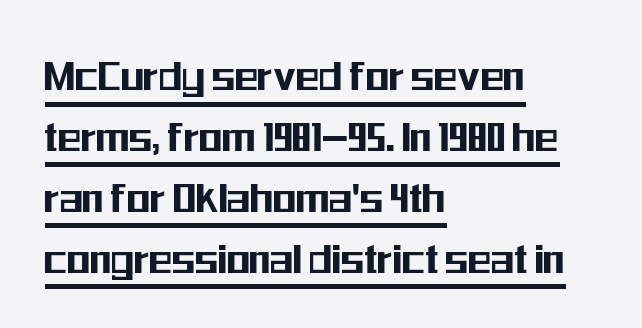
The image shows 48 px condensed sans-serif type, upright; set left-aligned, normal line spacing (1.27x), normal letter spacing, underlined; medium stroke contrast and a medium x-height.
